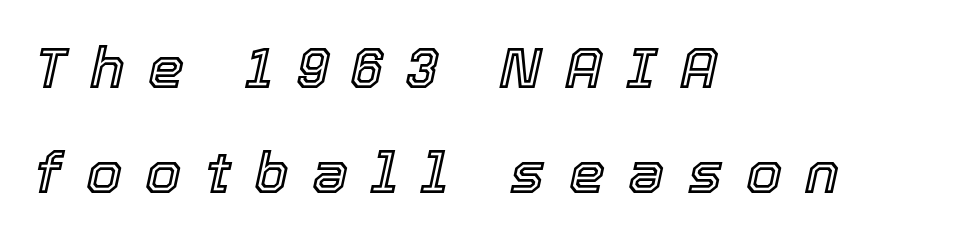
The image shows 58 px text type, italic (leaning right); set left-aligned, line spacing 1.81x, unusually wide letter spacing (+0.4 em), not underlined; a medium x-height.
